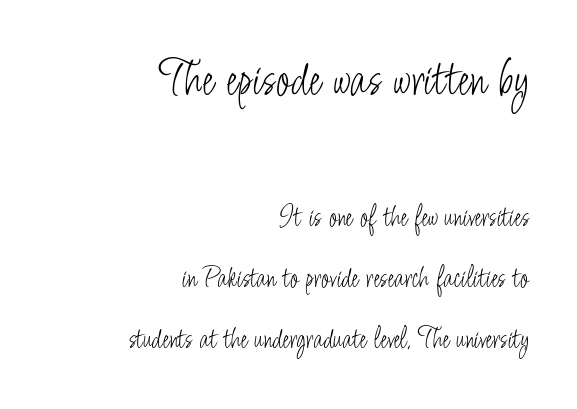
The image shows 53 px light, condensed sans-serif type; set right-aligned, loose line spacing (2.04x), normal letter spacing, not underlined; the first (top) block is 1.77x larger; low stroke contrast and a small x-height.
